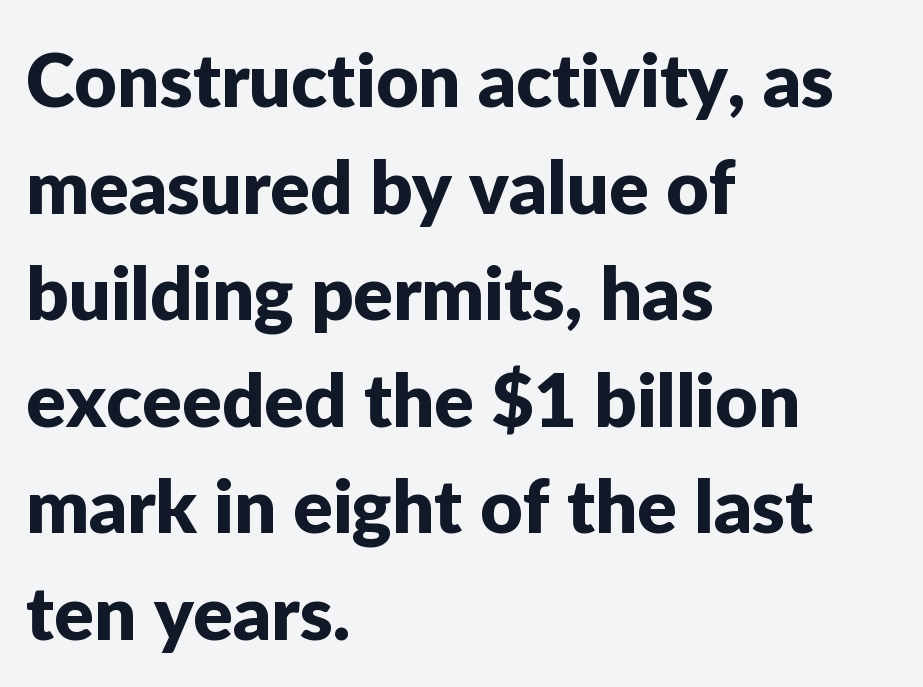
{"serif": "no", "italic": "no", "width": "normal", "stroke_contrast": "low", "x_height": "medium", "monospaced": "no", "underline": "no", "align": "left", "line_spacing": "normal", "line_spacing_ratio": 1.44, "letter_spacing": "normal", "letter_spacing_em": 0.0, "glyph_px": 74}
